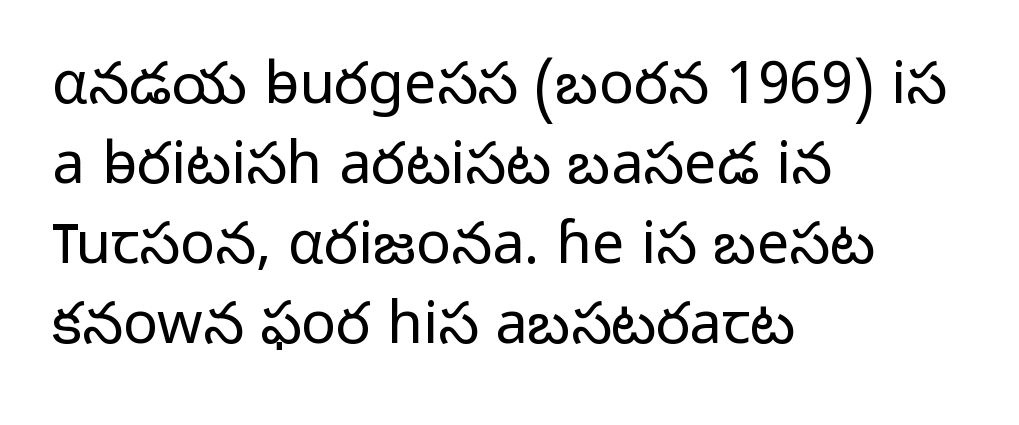
The image shows 58 px light sans-serif type, upright; set left-aligned, normal line spacing (1.38x), normal letter spacing, not underlined; low stroke contrast and a medium x-height.
